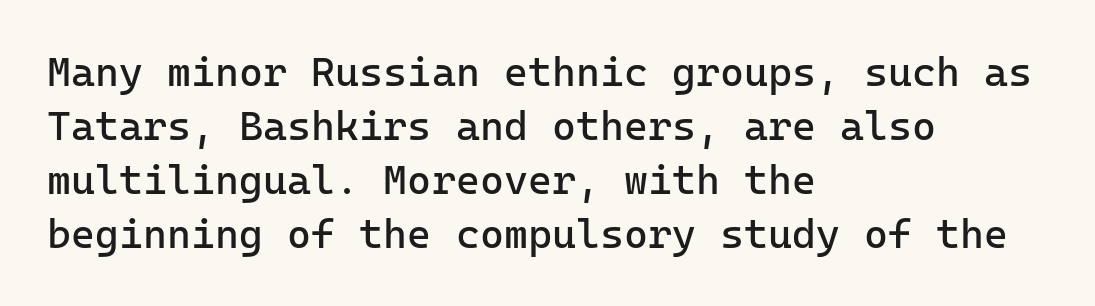
Q: Is the text bold? A: No.
Q: Is the text italic (slanted)? A: No, it is upright.
Q: Is the typeface a serif or a sans-serif typeface? A: Sans-serif.
Q: Is the text underlined? A: No.
Q: How is the paragraph aligned? A: Left-aligned.
Q: Is the spacing between letters normal or unusually wide? A: Normal.
Q: Is the spacing between lines tight, normal or loose? A: Normal.
Q: Width (condensed, normal, or wide)? A: Normal.
Q: Stroke contrast? A: Low.
Q: x-height? A: Medium.
